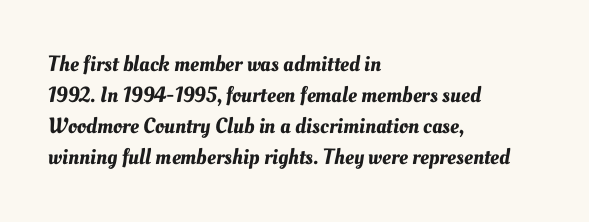
Q: Is the text underlined? A: No.
Q: How is the paragraph aligned? A: Left-aligned.
Q: Is the spacing between letters normal or unusually wide? A: Normal.
Q: Is the spacing between lines tight, normal or loose? A: Normal.
